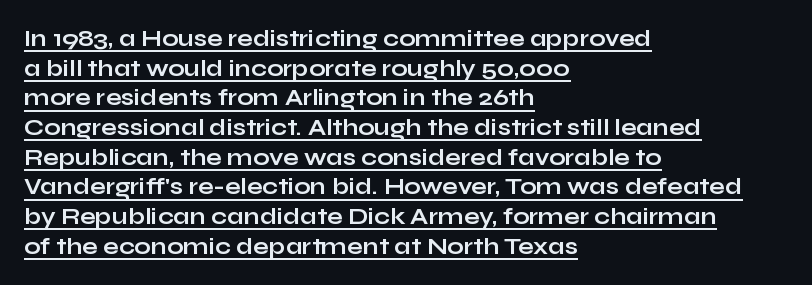
Q: Is the text bold? A: Yes.
Q: Is the text italic (slanted)? A: No, it is upright.
Q: Is the text underlined? A: Yes.
Q: How is the paragraph aligned? A: Left-aligned.
Q: Is the spacing between letters normal or unusually wide? A: Normal.
Q: Is the spacing between lines tight, normal or loose? A: Normal.
